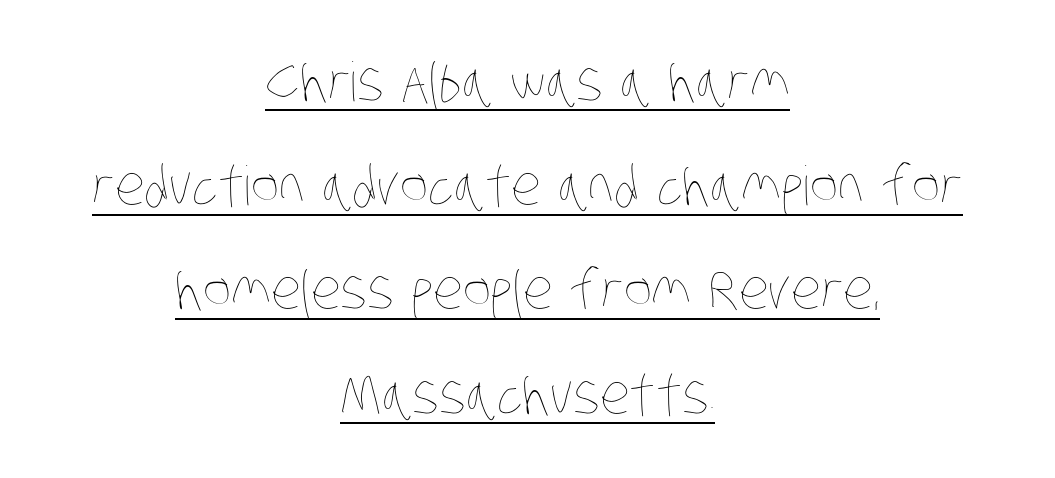
Q: Is the text bold? A: No.
Q: Is the text underlined? A: Yes.
Q: How is the paragraph aligned? A: Centered.
Q: Is the spacing between letters normal or unusually wide? A: Normal.
Q: Is the spacing between lines tight, normal or loose? A: Loose.
Q: Width (condensed, normal, or wide)? A: Condensed.
Q: Stroke contrast? A: Low.
Q: x-height? A: Large.
Q: Monospaced? A: No.
